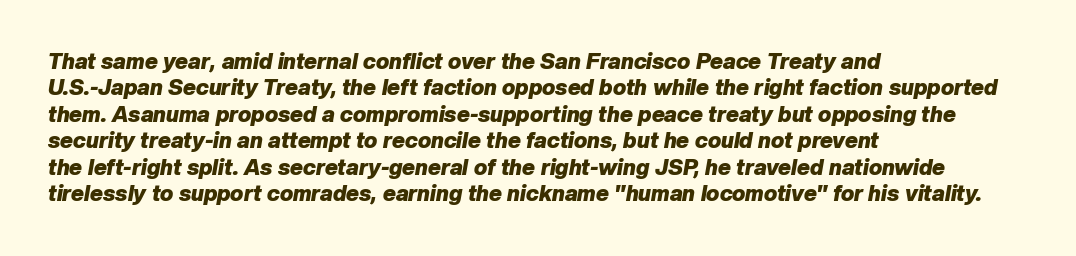
{"italic": "yes", "lean": "right", "slant_degrees": 10, "bold": "yes", "underline": "no", "align": "left", "line_spacing_ratio": 1.2, "letter_spacing": "normal", "letter_spacing_em": 0.0, "glyph_px": 22}
